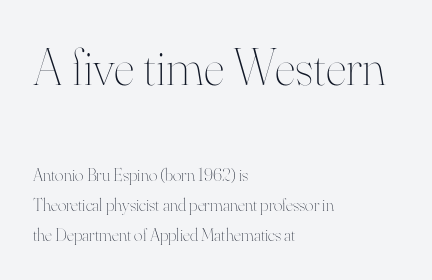
Q: Is the text bold? A: No.
Q: Is the text italic (slanted)? A: No, it is upright.
Q: Is the text underlined? A: No.
Q: How is the paragraph aligned? A: Left-aligned.
Q: Is the spacing between letters normal or unusually wide? A: Normal.
Q: Is the spacing between lines tight, normal or loose? A: Normal.
Q: Which block of text is set in a larger size, the first (top) or the second (bottom)? A: The first (top) one.
Q: Width (condensed, normal, or wide)? A: Normal.
Q: Stroke contrast? A: High.
Q: x-height? A: Small.
Q: Monospaced? A: No.
